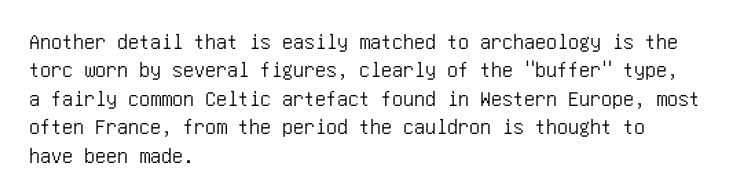
The image shows 22 px text type, upright; set left-aligned, normal line spacing (1.29x), normal letter spacing, not underlined.
